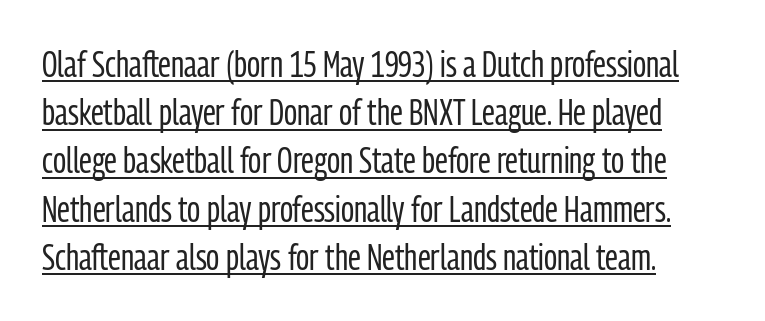
Characters remain perfectly vertical along every line. The type family on display is of the sans-serif kind. The tracking reads as untouched default to a designer's eye. The specimen includes a rule beneath the text block's lines. Interline gaps are of average width in this sample. Bold? No — there's no thickening of the strokes.
